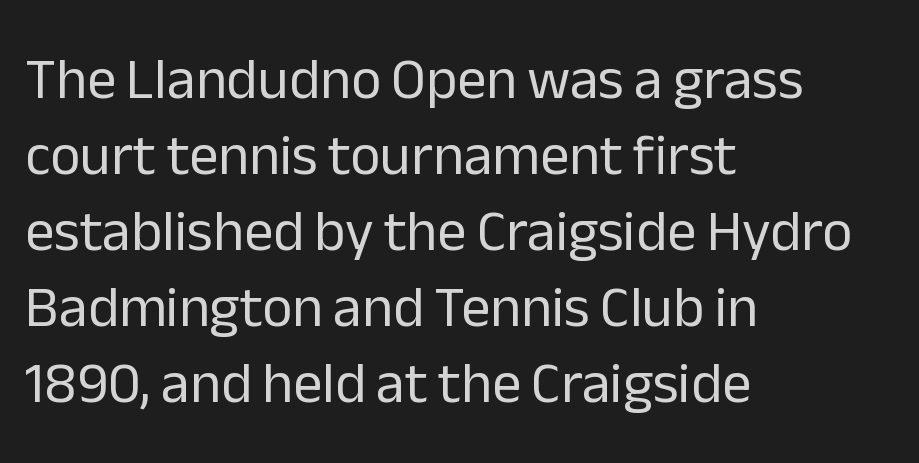
{"serif": "no", "italic": "no", "bold": "no", "weight": "regular", "width": "normal", "stroke_contrast": "low", "x_height": "medium", "monospaced": "no", "underline": "no", "align": "left", "line_spacing": "normal", "line_spacing_ratio": 1.31, "letter_spacing": "normal", "letter_spacing_em": 0.0, "glyph_px": 58}
